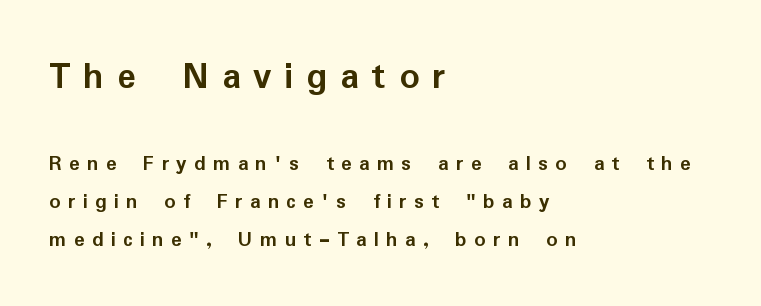
The image shows 39 px semibold sans-serif type, upright; set left-aligned, line spacing 1.73x, unusually wide letter spacing (+0.33 em), not underlined; the first (top) block is 1.77x larger; low stroke contrast and a medium x-height.
